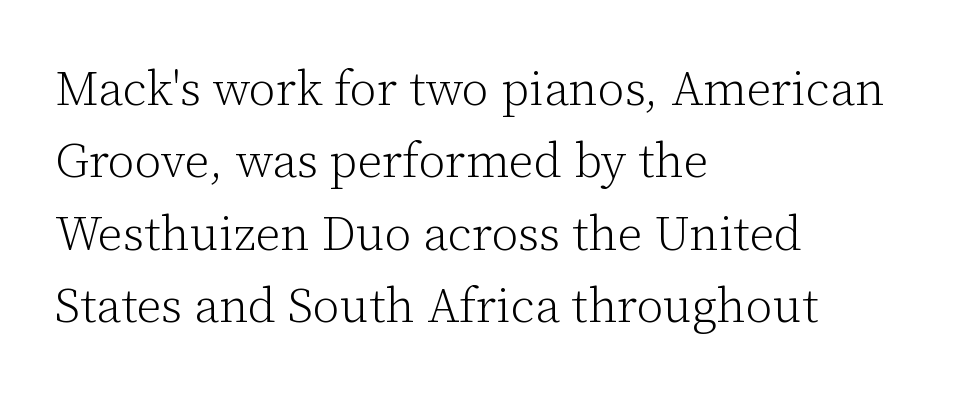
{"serif": "yes", "italic": "no", "bold": "no", "weight": "light", "width": "normal", "stroke_contrast": "low", "x_height": "medium", "monospaced": "no", "underline": "no", "align": "left", "line_spacing": "normal", "line_spacing_ratio": 1.51, "letter_spacing": "normal", "letter_spacing_em": 0.0, "glyph_px": 48}
